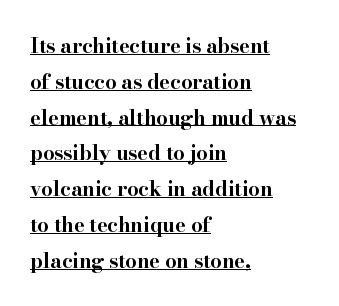
The image shows 20 px bold type, upright; set left-aligned, line spacing 1.79x, normal letter spacing, underlined.
